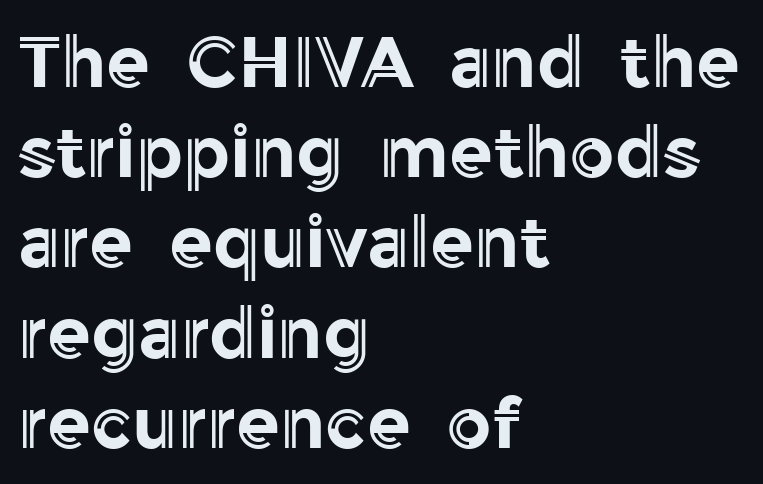
The image shows 71 px text type, upright; set left-aligned, normal line spacing (1.27x), normal letter spacing, not underlined; a medium x-height.
